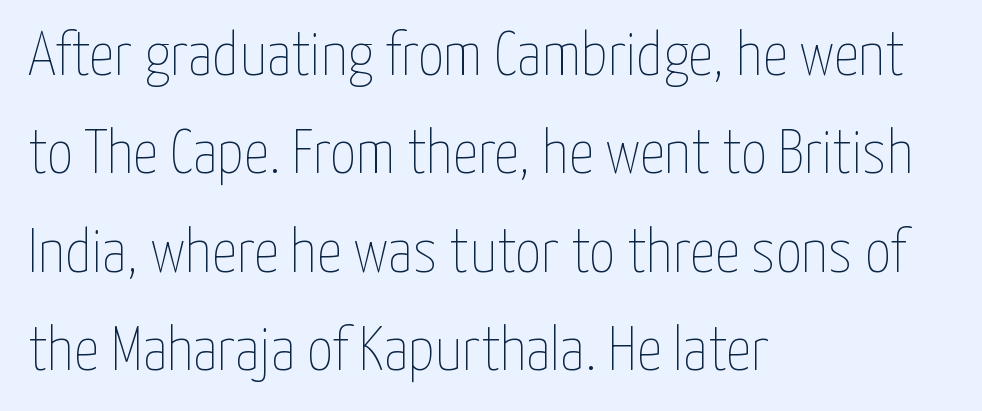
The image shows 63 px thin, condensed type, upright; set left-aligned, normal line spacing (1.56x), normal letter spacing, not underlined; low stroke contrast and a medium x-height.
